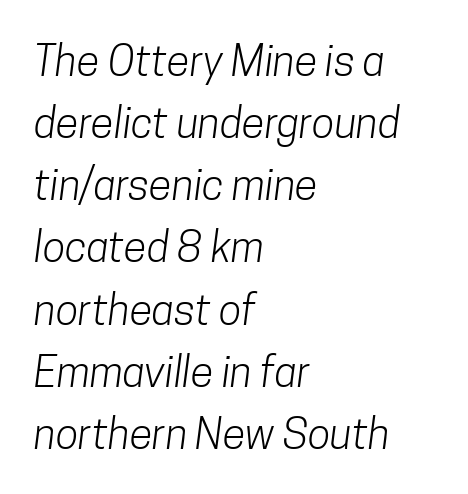
{"serif": "no", "bold": "no", "weight": "light", "width": "condensed", "stroke_contrast": "low", "x_height": "medium", "monospaced": "no", "underline": "no", "align": "left", "line_spacing": "normal", "line_spacing_ratio": 1.48, "letter_spacing": "normal", "letter_spacing_em": 0.0, "glyph_px": 42}
